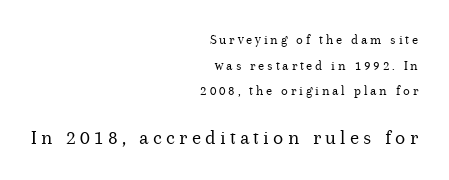
The image shows 21 px text type, upright; set right-aligned, line spacing 1.83x, unusually wide letter spacing (+0.2 em), not underlined; the second (bottom) block is 1.5x larger.
